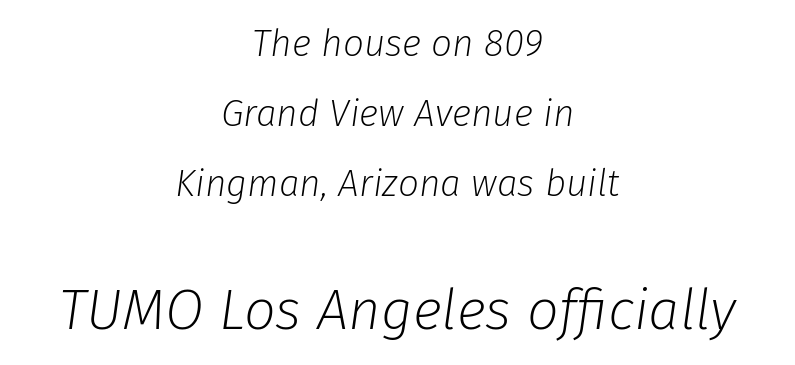
Q: Is the text bold? A: No.
Q: Is the text italic (slanted)? A: Yes, it leans right by about 8 degrees.
Q: Is the text underlined? A: No.
Q: How is the paragraph aligned? A: Centered.
Q: Is the spacing between letters normal or unusually wide? A: Normal.
Q: Which block of text is set in a larger size, the first (top) or the second (bottom)? A: The second (bottom) one.
Q: Width (condensed, normal, or wide)? A: Normal.
Q: Stroke contrast? A: Low.
Q: x-height? A: Medium.
Q: Monospaced? A: No.
